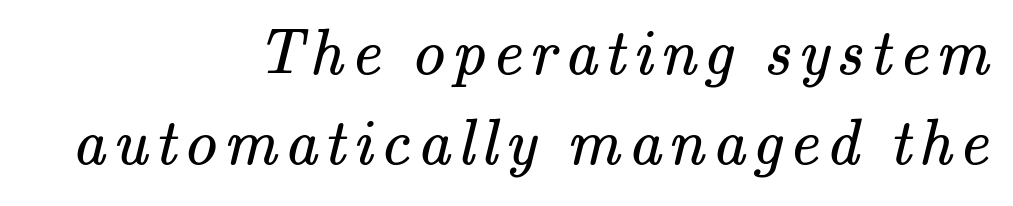
The image shows 65 px regular-weight serif type; set right-aligned, normal line spacing (1.38x), not underlined; medium stroke contrast and a small x-height.
